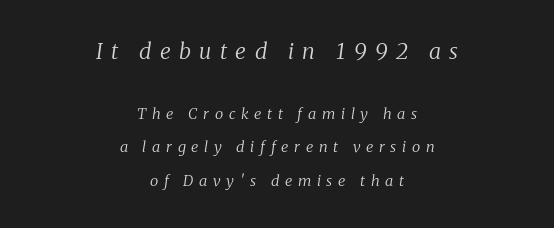
{"italic": "yes", "lean": "right", "slant_degrees": 8, "bold": "no", "underline": "no", "align": "center", "line_spacing": "loose", "line_spacing_ratio": 2.23, "letter_spacing": "wide", "letter_spacing_em": 0.38, "larger_block": "first", "size_ratio": 1.47, "glyph_px": 22}
